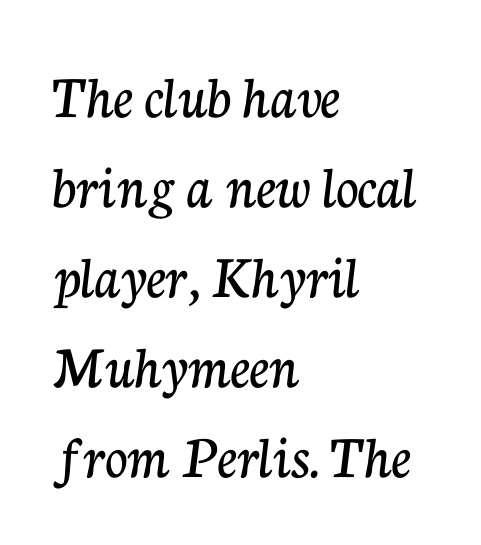
Q: Is the text italic (slanted)? A: Yes.
Q: Is the typeface a serif or a sans-serif typeface? A: Serif.
Q: Is the text underlined? A: No.
Q: How is the paragraph aligned? A: Left-aligned.
Q: Is the spacing between letters normal or unusually wide? A: Normal.
Q: Is the spacing between lines tight, normal or loose? A: Normal.
Q: Width (condensed, normal, or wide)? A: Normal.
Q: Stroke contrast? A: Low.
Q: x-height? A: Medium.
Q: Monospaced? A: No.
